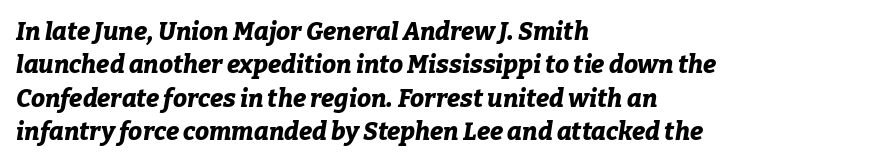
The image shows 25 px bold type, italic (leaning right); set left-aligned, normal line spacing (1.34x), normal letter spacing, not underlined.
